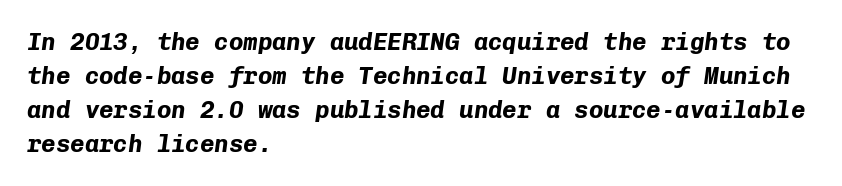
In terms of leading, this rendering sits right in the middle. Short and long lines alike share a common starting point at left. Summary of weight: heavy, a full bold. Check the space under the baseline: it is left empty. In terms of letterspacing, this is plain default setting.
